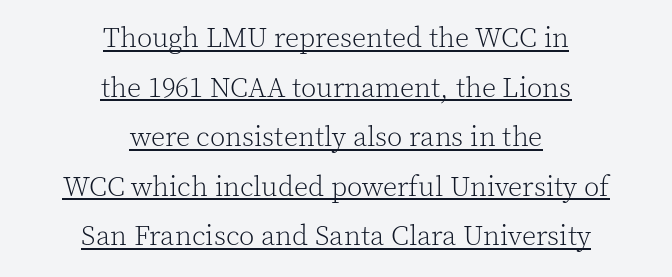
The line texture is even and compact thanks to regular tracking. The rendering shows small feet on the letterforms — a serif design. Short and long lines alike share a common midpoint. Note the varied advance widths — an 'i' is clearly narrower than an 'm'.
